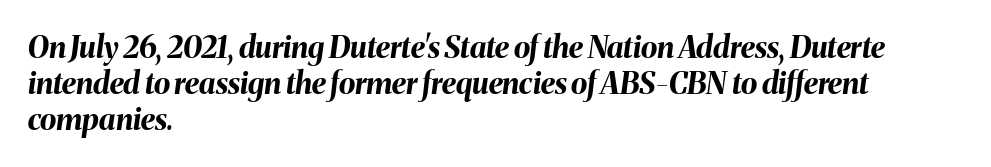
The image shows 30 px bold type, italic (leaning right); set left-aligned, line spacing 1.2x, normal letter spacing, not underlined; medium stroke contrast and a medium x-height.
